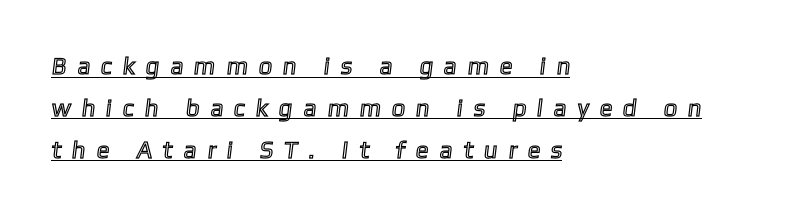
Substantial extra tracking has been applied to these lines. The words here are underlined. Which margin do the lines hug? The left one — the right edge is uneven.
